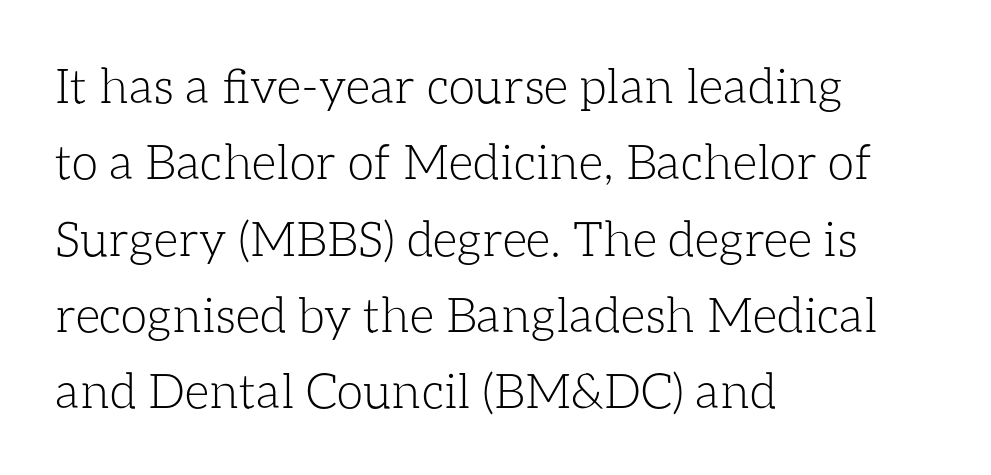
Compared with typical paragraphs, the rows here are spaced about the same. This rendering leaves character spacing at its baseline value. Horizontally, the lines are justified to the leading edge only. A quiet, ordinary-to-light weight characterises the typeface.
